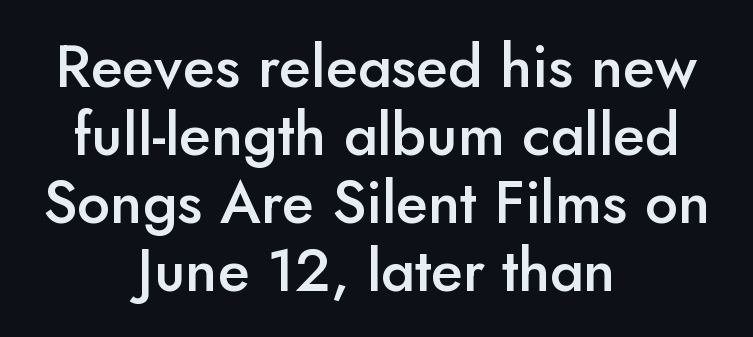
Q: Is the text bold? A: Semi-bold.
Q: Is the text italic (slanted)? A: No, it is upright.
Q: Is the typeface a serif or a sans-serif typeface? A: Sans-serif.
Q: Is the text underlined? A: No.
Q: How is the paragraph aligned? A: Centered.
Q: Is the spacing between letters normal or unusually wide? A: Normal.
Q: Is the spacing between lines tight, normal or loose? A: Tight.
Q: Width (condensed, normal, or wide)? A: Normal.
Q: Stroke contrast? A: Low.
Q: x-height? A: Small.
Q: Monospaced? A: No.
